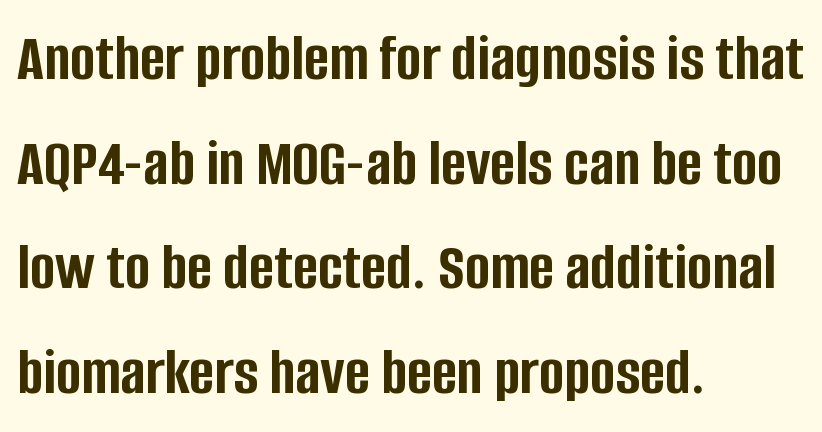
Q: Is the text bold? A: Yes.
Q: Is the text italic (slanted)? A: No, it is upright.
Q: Is the typeface a serif or a sans-serif typeface? A: Sans-serif.
Q: Is the text underlined? A: No.
Q: How is the paragraph aligned? A: Left-aligned.
Q: Is the spacing between letters normal or unusually wide? A: Normal.
Q: Is the spacing between lines tight, normal or loose? A: Normal.
Q: Width (condensed, normal, or wide)? A: Condensed.
Q: Stroke contrast? A: Low.
Q: x-height? A: Large.
Q: Monospaced? A: No.
